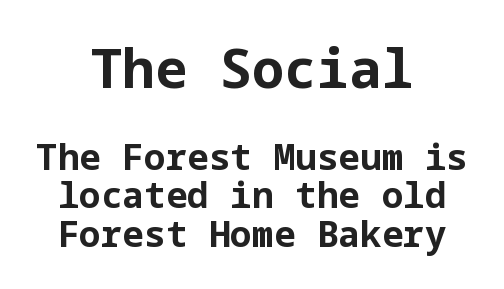
The image shows 54 px bold sans-serif type, upright; set centered, tight line spacing (1.07x), normal letter spacing, not underlined; the first (top) block is 1.5x larger; low stroke contrast and a medium x-height.
